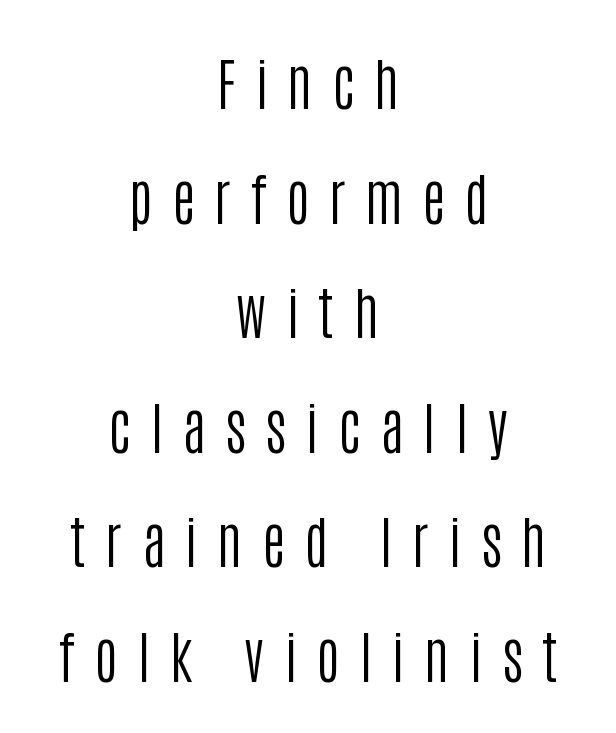
Q: Is the text bold? A: No.
Q: Is the text italic (slanted)? A: No, it is upright.
Q: Is the typeface a serif or a sans-serif typeface? A: Sans-serif.
Q: Is the text underlined? A: No.
Q: How is the paragraph aligned? A: Centered.
Q: Is the spacing between letters normal or unusually wide? A: Unusually wide.
Q: Is the spacing between lines tight, normal or loose? A: Loose.
Q: Width (condensed, normal, or wide)? A: Condensed.
Q: Stroke contrast? A: Low.
Q: x-height? A: Large.
Q: Monospaced? A: No.
